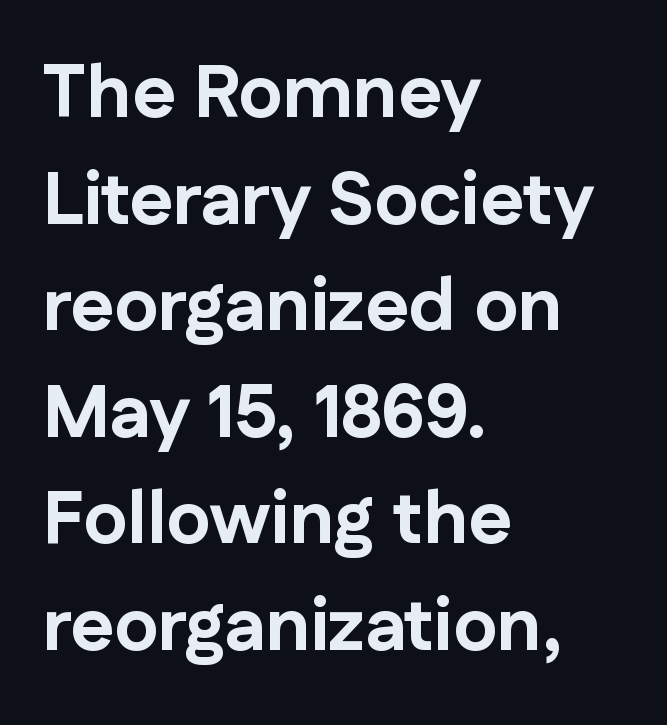
The image shows 74 px bold sans-serif type, upright; set left-aligned, normal line spacing (1.44x), normal letter spacing, not underlined; low stroke contrast and a medium x-height.
